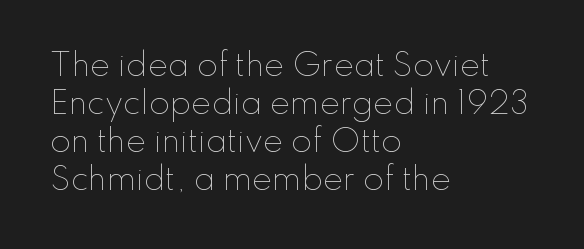
When letters stand straight like this, we call the style roman or upright. Is this a fixed-width face? No — the glyphs have proportional, varying widths. Summary of weight: not heavy and not bold. Each new line begins a customary step beneath the previous one.
